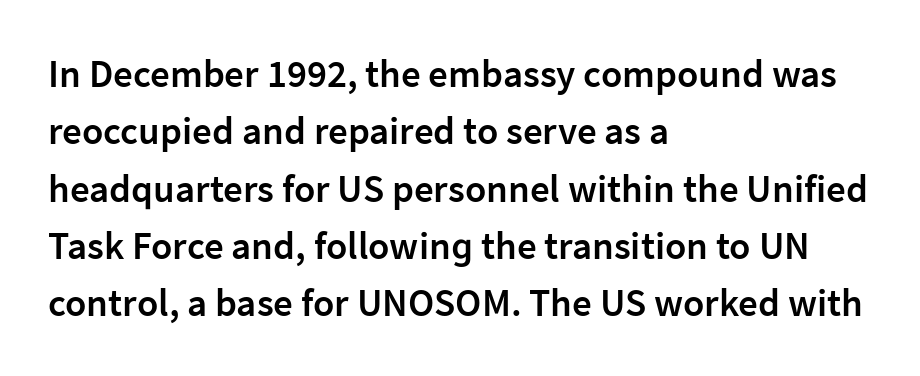
{"serif": "no", "italic": "no", "bold": "semi", "weight": "semibold", "width": "normal", "stroke_contrast": "low", "x_height": "medium", "monospaced": "no", "underline": "no", "align": "left", "line_spacing": "normal", "line_spacing_ratio": 1.47, "letter_spacing": "normal", "letter_spacing_em": 0.0, "glyph_px": 39}
